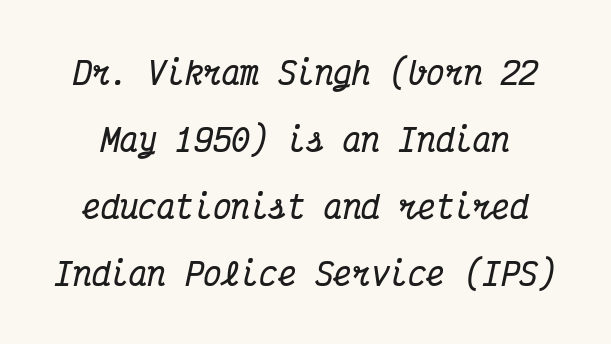
Students, note that the glyphs here touch the page at normal intervals. Set as a true bold cut, around the 700 mark. The baseline area is clear. Leading: increased. This sample has the even, mechanical cadence of fixed-width lettering. The designer went with a serif here, giving each stem small feet.
